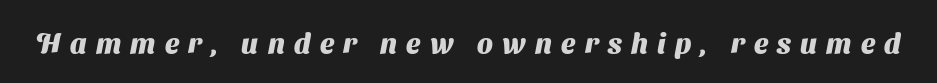
The image shows 28 px heavy sans-serif type; set unusually wide letter spacing (+0.33 em), not underlined; medium stroke contrast and a medium x-height.
